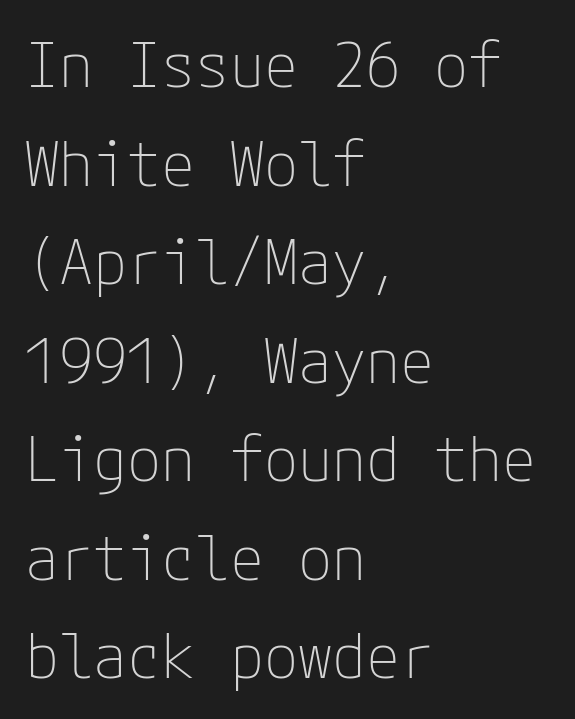
{"serif": "no", "italic": "no", "bold": "no", "weight": "thin", "width": "normal", "stroke_contrast": "low", "x_height": "medium", "underline": "no", "align": "left", "line_spacing": "normal", "line_spacing_ratio": 1.59, "letter_spacing": "normal", "letter_spacing_em": 0.0, "glyph_px": 62}
